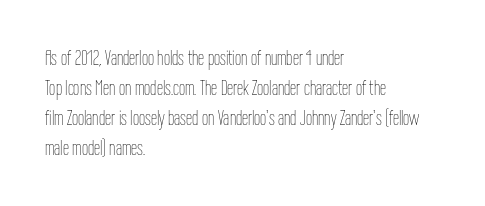
The letterforms sit shoulder to shoulder at normal distance. The space directly below the letters is spotless. Counters stay open thanks to moderate or lighter strokes. The vertical gap from one line to the next is medium. Ascenders rise straight up at ninety degrees. The ragged edge is on the right, which tells us the setting is flush left.
